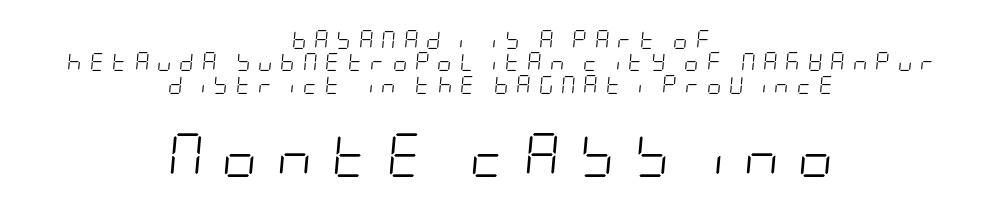
The image shows 44 px light, condensed type, italic (leaning right); set centered, line spacing 1.24x, unusually wide letter spacing (+0.43 em), not underlined; the second (bottom) block is 2.44x larger; low stroke contrast and a large x-height.
